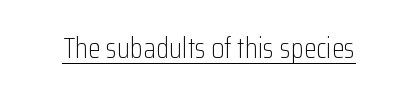
The image shows 29 px light, condensed sans-serif type, upright; set normal letter spacing, underlined; low stroke contrast and a medium x-height.
